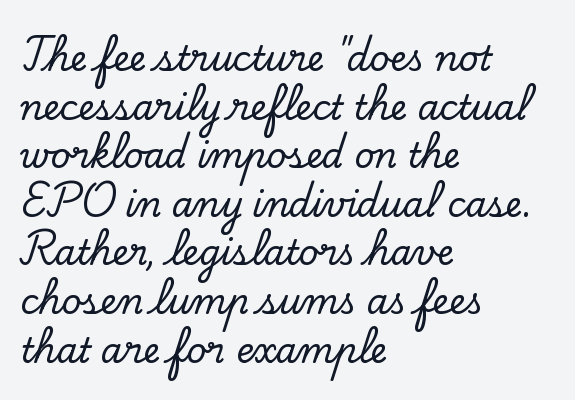
These lines stack with their left ends in a neat column. Vertically, the passage feels balanced, rows spaced as you'd expect. Check where the strokes stop: tiny serifs finish them off.
